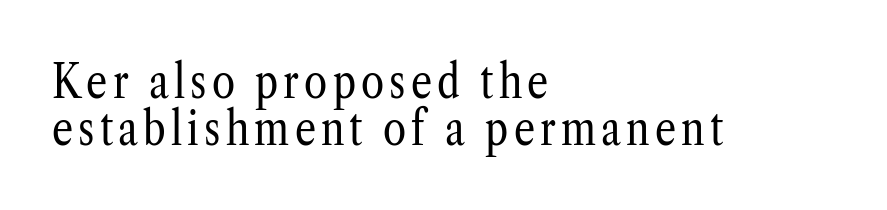
Glance below the letters and you will spot only blank space. Quick note: not italic, upright. The rendering uses a small line-height, squeezing the rows. Look at the bottom of the vertical strokes: they flare into serifs here.
